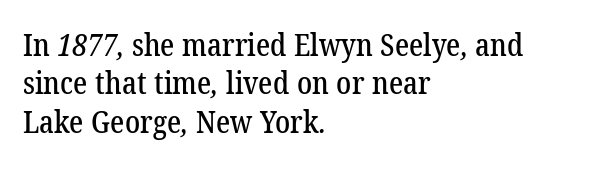
The image shows 30 px serif type; set left-aligned, normal line spacing (1.28x), normal letter spacing, not underlined; low stroke contrast and a medium x-height.
